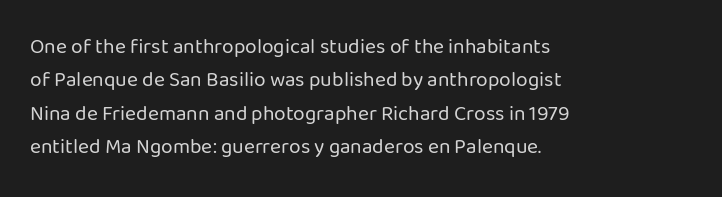
Q: Is the text bold? A: No.
Q: Is the text italic (slanted)? A: No, it is upright.
Q: Is the text underlined? A: No.
Q: How is the paragraph aligned? A: Left-aligned.
Q: Is the spacing between letters normal or unusually wide? A: Normal.
Q: Is the spacing between lines tight, normal or loose? A: Normal.
